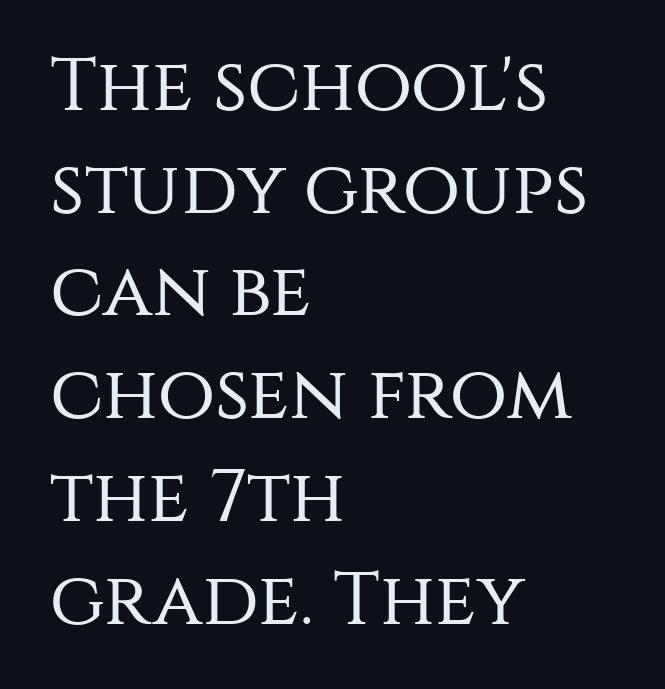
Regular leading. The font is comparable to plain body text, perhaps lighter. The tracking reads as untouched default to a designer's eye. Line beginnings align vertically; line endings do not.
